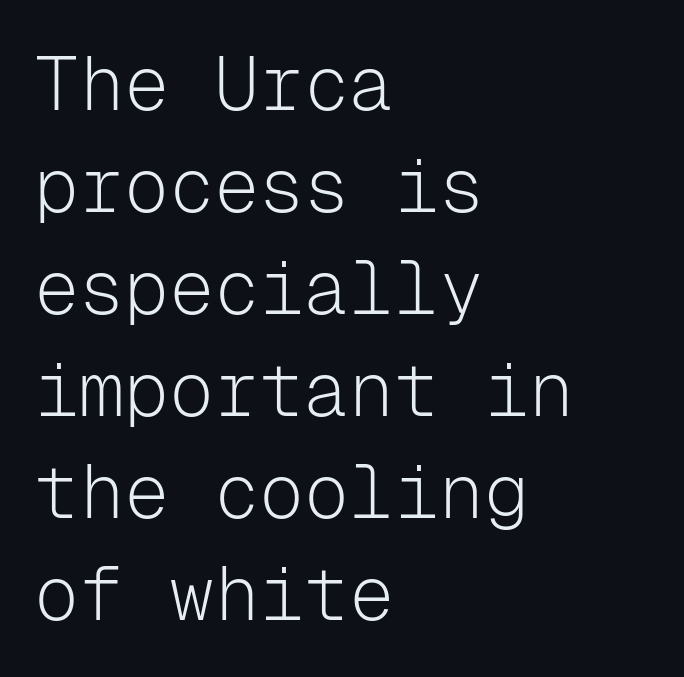
Q: Is the text bold? A: No.
Q: Is the text italic (slanted)? A: No, it is upright.
Q: Is the typeface a serif or a sans-serif typeface? A: Sans-serif.
Q: Is the text underlined? A: No.
Q: How is the paragraph aligned? A: Left-aligned.
Q: Is the spacing between letters normal or unusually wide? A: Normal.
Q: Is the spacing between lines tight, normal or loose? A: Normal.
Q: Width (condensed, normal, or wide)? A: Normal.
Q: Stroke contrast? A: Low.
Q: x-height? A: Medium.
Q: Monospaced? A: Yes.
